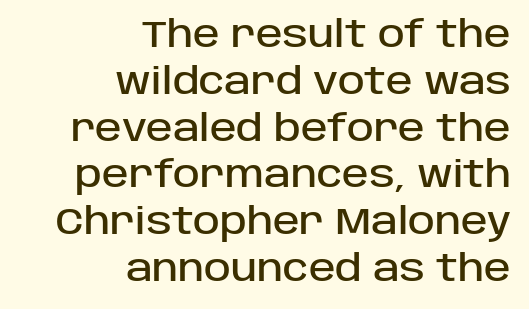
The image shows 36 px sans-serif type, upright; set right-aligned, normal line spacing (1.3x), normal letter spacing, not underlined; low stroke contrast and a large x-height.
